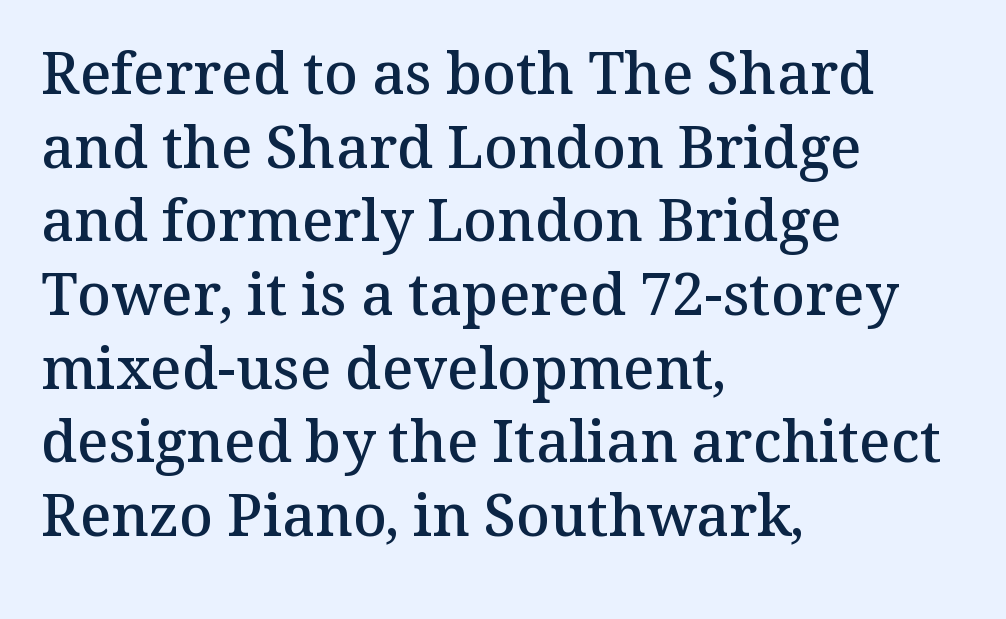
Q: Is the text bold? A: Semi-bold.
Q: Is the text italic (slanted)? A: No, it is upright.
Q: Is the typeface a serif or a sans-serif typeface? A: Serif.
Q: Is the text underlined? A: No.
Q: How is the paragraph aligned? A: Left-aligned.
Q: Is the spacing between letters normal or unusually wide? A: Normal.
Q: Is the spacing between lines tight, normal or loose? A: Normal.
Q: Width (condensed, normal, or wide)? A: Normal.
Q: Stroke contrast? A: Medium.
Q: x-height? A: Medium.
Q: Monospaced? A: No.
